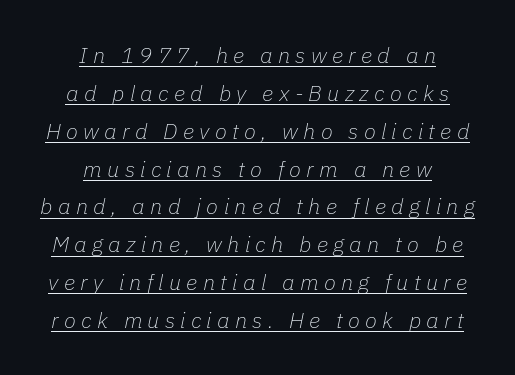
The image shows 22 px text type, italic (leaning right); set centered, line spacing 1.72x, unusually wide letter spacing (+0.24 em), underlined.
